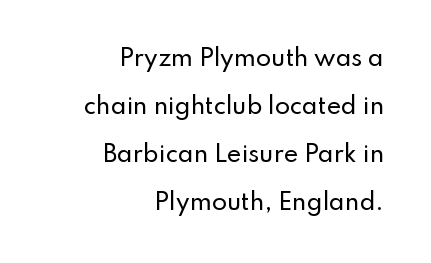
Rule under the text: the space is simply empty. Students, observe: this is what heavily led, spacious text looks like. Is the letter spacing exaggerated? No — it looks like the ordinary default. Posture: upright roman.
